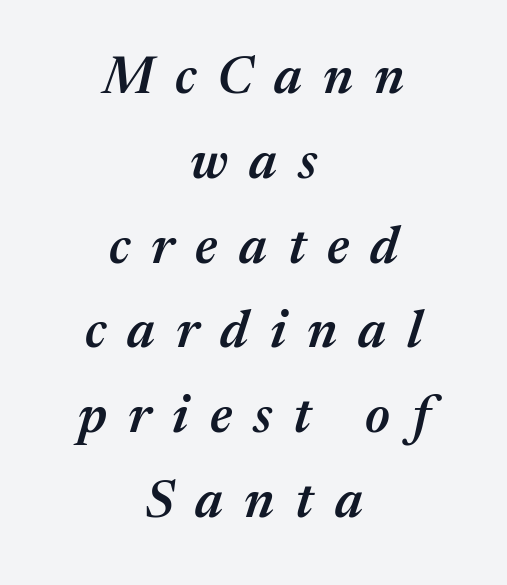
{"italic": "yes", "lean": "right", "slant_degrees": 17, "bold": "semi", "weight": "semibold", "width": "normal", "stroke_contrast": "medium", "x_height": "medium", "monospaced": "no", "underline": "no", "align": "center", "line_spacing": "normal", "line_spacing_ratio": 1.63, "letter_spacing": "wide", "letter_spacing_em": 0.41, "glyph_px": 52}
